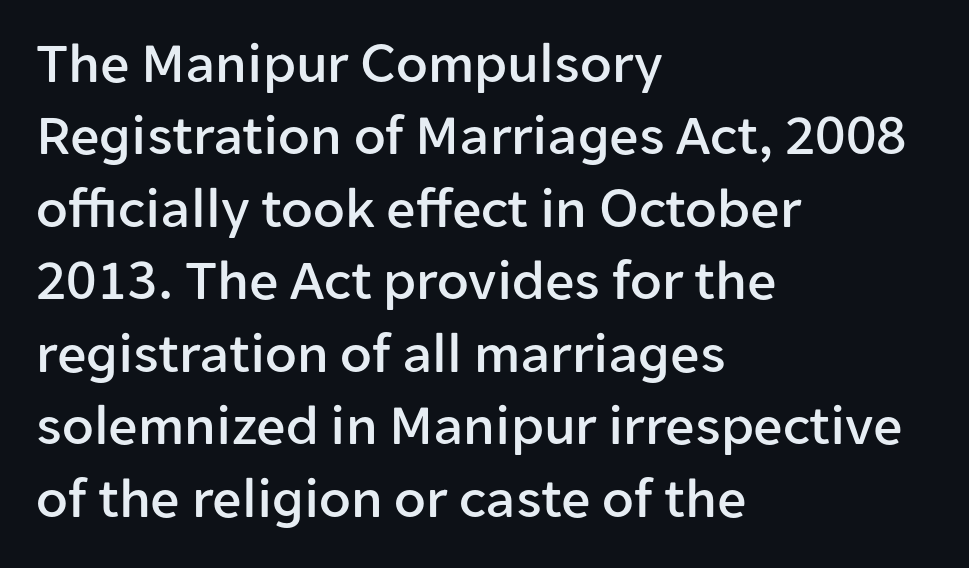
{"serif": "no", "italic": "no", "width": "normal", "stroke_contrast": "low", "x_height": "medium", "monospaced": "no", "underline": "no", "align": "left", "line_spacing": "normal", "line_spacing_ratio": 1.25, "letter_spacing": "normal", "letter_spacing_em": 0.0, "glyph_px": 58}
